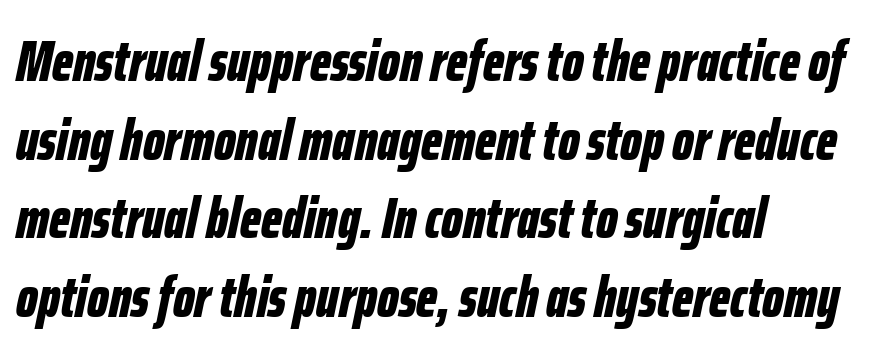
Q: Is the text bold? A: Yes.
Q: Is the text italic (slanted)? A: Yes, it leans right by about 12 degrees.
Q: Is the text underlined? A: No.
Q: How is the paragraph aligned? A: Left-aligned.
Q: Is the spacing between letters normal or unusually wide? A: Normal.
Q: Is the spacing between lines tight, normal or loose? A: Normal.
Q: Width (condensed, normal, or wide)? A: Condensed.
Q: Stroke contrast? A: Low.
Q: x-height? A: Medium.
Q: Monospaced? A: No.
